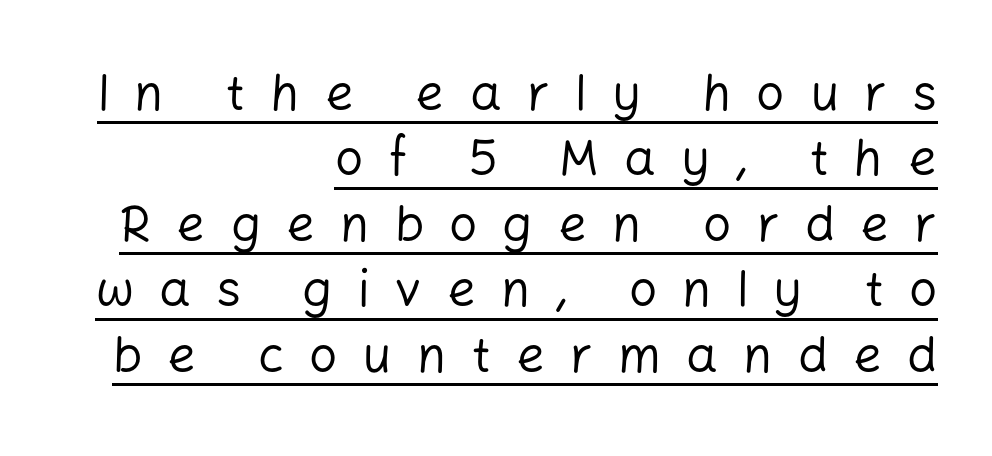
{"serif": "no", "italic": "no", "bold": "no", "weight": "regular", "width": "normal", "stroke_contrast": "low", "x_height": "medium", "monospaced": "no", "underline": "yes", "align": "right", "line_spacing": "normal", "line_spacing_ratio": 1.31, "letter_spacing": "wide", "letter_spacing_em": 0.5, "glyph_px": 50}
